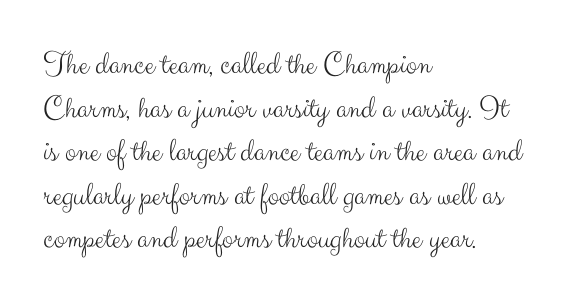
Examine the stroke ends and you'll find no serifs. Glance below the letters and you will spot only blank space. Reading down the block, your eye returns to a fixed left position each line. Character widths vary here, with narrow letters taking less room than wide ones. Stems here are at most as thick as an everyday book face.
